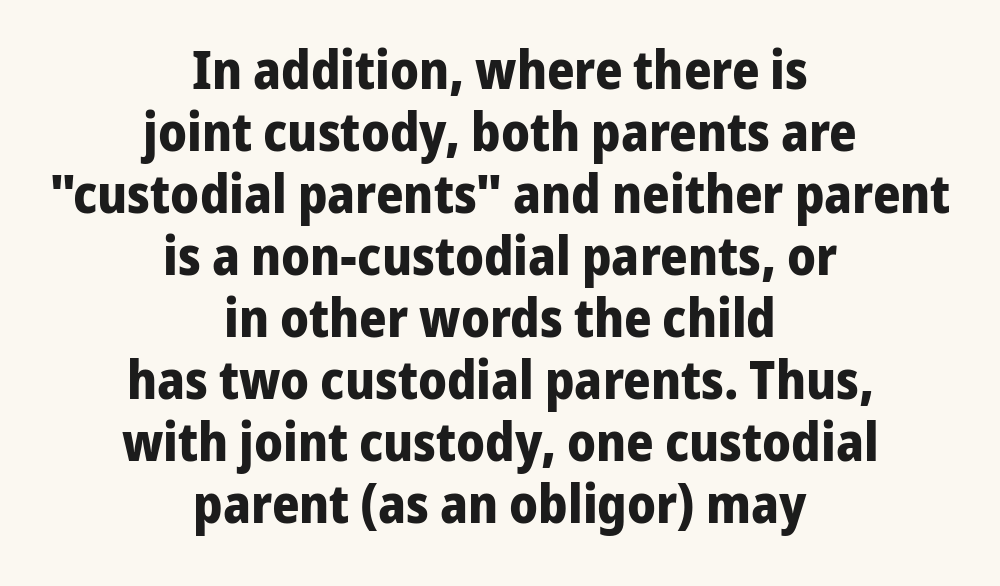
Regarding serifs, this sample does without them. Has an underline been added? It has not. Both edges are ragged and mirror each other, which tells us the setting is centered. In terms of letterspacing, this is plain default setting. The type sits square on the baseline with zero lean.
